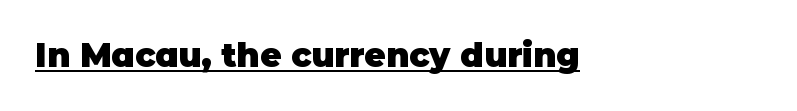
Q: Is the text bold? A: Yes.
Q: Is the text italic (slanted)? A: No, it is upright.
Q: Is the typeface a serif or a sans-serif typeface? A: Sans-serif.
Q: Is the text underlined? A: Yes.
Q: How is the paragraph aligned? A: Left-aligned.
Q: Is the spacing between letters normal or unusually wide? A: Normal.
Q: Width (condensed, normal, or wide)? A: Normal.
Q: Stroke contrast? A: Low.
Q: x-height? A: Large.
Q: Monospaced? A: No.
